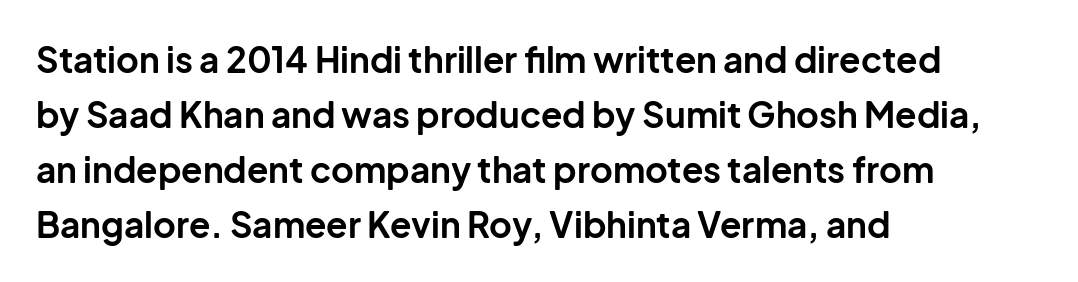
The image shows 35 px bold sans-serif type, upright; set left-aligned, normal line spacing (1.57x), normal letter spacing, not underlined; low stroke contrast and a medium x-height.
